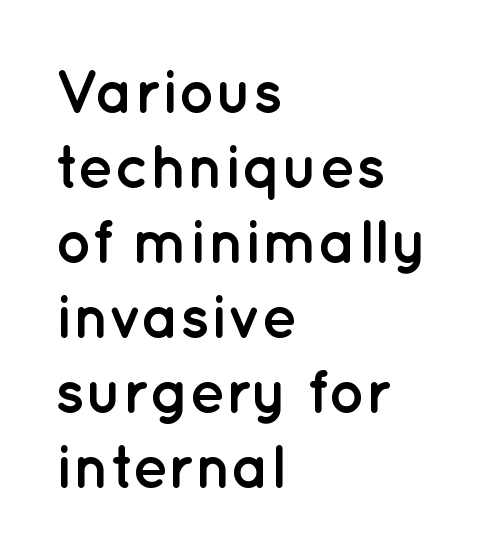
Q: Is the text bold? A: Yes.
Q: Is the text italic (slanted)? A: No, it is upright.
Q: Is the typeface a serif or a sans-serif typeface? A: Sans-serif.
Q: Is the text underlined? A: No.
Q: How is the paragraph aligned? A: Left-aligned.
Q: Is the spacing between letters normal or unusually wide? A: Normal.
Q: Width (condensed, normal, or wide)? A: Normal.
Q: Stroke contrast? A: Low.
Q: x-height? A: Medium.
Q: Monospaced? A: No.
